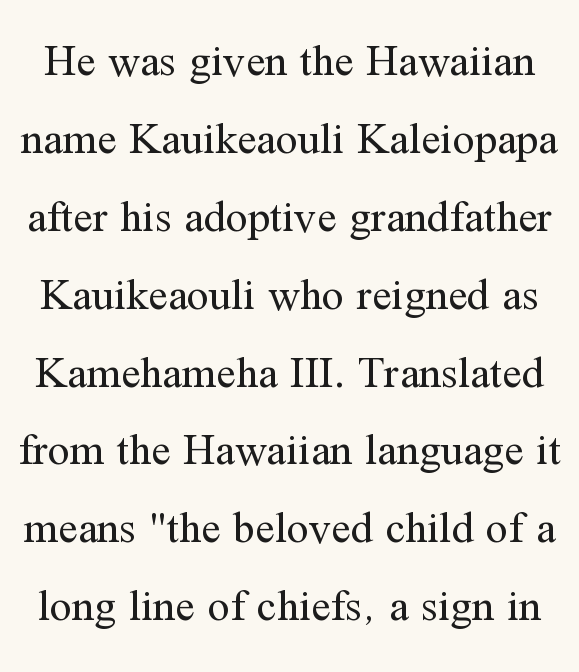
Q: Is the text bold? A: No.
Q: Is the text italic (slanted)? A: No, it is upright.
Q: Is the typeface a serif or a sans-serif typeface? A: Serif.
Q: Is the text underlined? A: No.
Q: Is the spacing between letters normal or unusually wide? A: Normal.
Q: Width (condensed, normal, or wide)? A: Normal.
Q: Stroke contrast? A: Medium.
Q: x-height? A: Medium.
Q: Monospaced? A: No.
